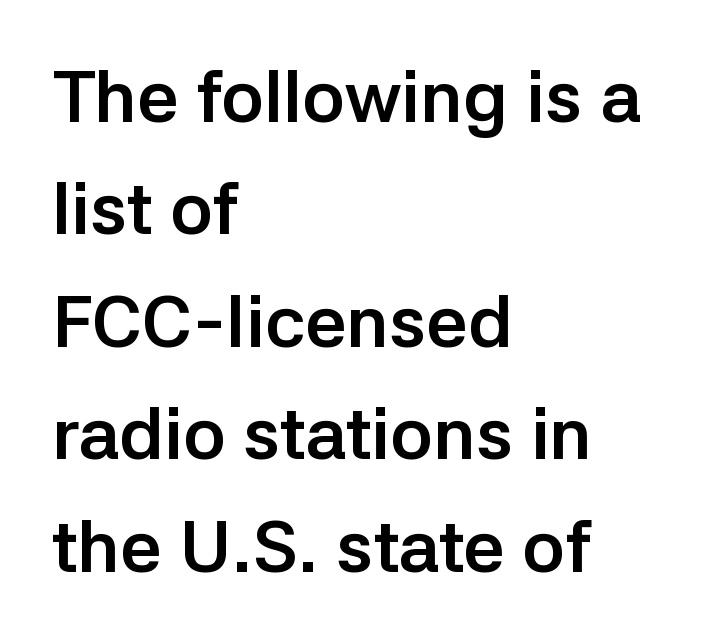
{"serif": "no", "italic": "no", "bold": "yes", "weight": "semibold", "width": "normal", "stroke_contrast": "low", "x_height": "medium", "monospaced": "no", "underline": "no", "align": "left", "line_spacing": "normal", "line_spacing_ratio": 1.54, "letter_spacing": "normal", "letter_spacing_em": 0.0, "glyph_px": 73}
